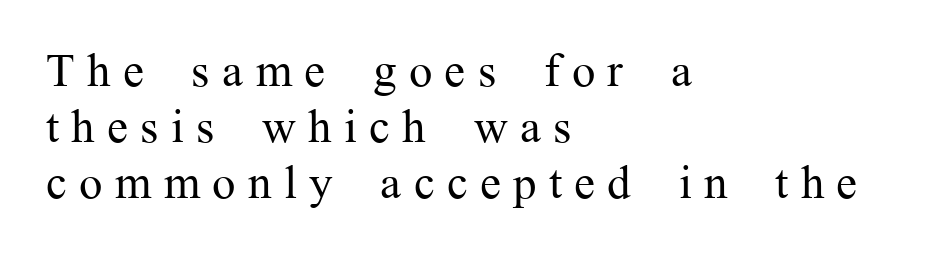
Do the letters lean? They stand straight. The font sits on the lighter half of the weight spectrum, regular included. The passage shown is not underscored anywhere. This sample has the flowing, uneven cadence of proportional lettering.
